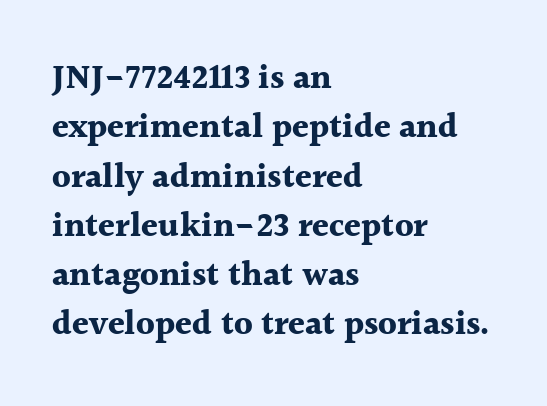
The image shows 34 px bold serif type, upright; set left-aligned, normal line spacing (1.45x), normal letter spacing, not underlined; a medium x-height.
